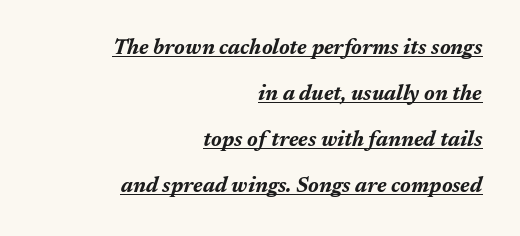
Q: Is the text bold? A: Yes.
Q: Is the text italic (slanted)? A: Yes, it leans right by about 17 degrees.
Q: Is the text underlined? A: Yes.
Q: How is the paragraph aligned? A: Right-aligned.
Q: Is the spacing between letters normal or unusually wide? A: Normal.
Q: Is the spacing between lines tight, normal or loose? A: Loose.
